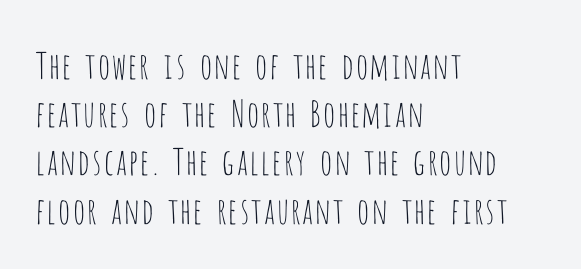
Q: Is the text bold? A: No.
Q: Is the text italic (slanted)? A: No, it is upright.
Q: Is the typeface a serif or a sans-serif typeface? A: Sans-serif.
Q: Is the text underlined? A: No.
Q: How is the paragraph aligned? A: Left-aligned.
Q: Is the spacing between letters normal or unusually wide? A: Normal.
Q: Is the spacing between lines tight, normal or loose? A: Normal.
Q: Width (condensed, normal, or wide)? A: Condensed.
Q: Stroke contrast? A: Low.
Q: x-height? A: Large.
Q: Monospaced? A: No.
